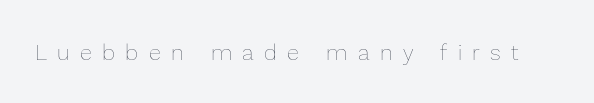
Q: Is the text bold? A: No.
Q: Is the text italic (slanted)? A: No, it is upright.
Q: Is the text underlined? A: No.
Q: Is the spacing between letters normal or unusually wide? A: Unusually wide.
